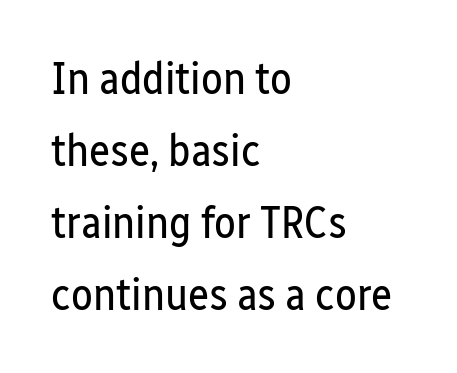
The image shows 45 px regular-weight, condensed sans-serif type, upright; set left-aligned, normal line spacing (1.6x), normal letter spacing, not underlined; low stroke contrast and a medium x-height.
